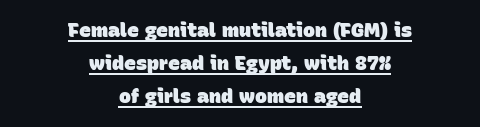
{"bold": "yes", "underline": "yes", "align": "center", "line_spacing": "normal", "line_spacing_ratio": 1.66, "letter_spacing": "normal", "letter_spacing_em": 0.0, "glyph_px": 20}
